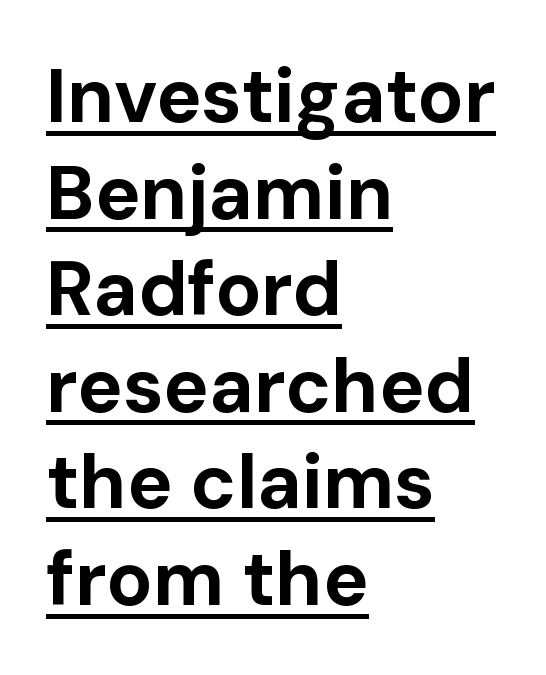
Q: Is the text bold? A: Yes.
Q: Is the text italic (slanted)? A: No, it is upright.
Q: Is the typeface a serif or a sans-serif typeface? A: Sans-serif.
Q: Is the text underlined? A: Yes.
Q: How is the paragraph aligned? A: Left-aligned.
Q: Is the spacing between letters normal or unusually wide? A: Normal.
Q: Is the spacing between lines tight, normal or loose? A: Normal.
Q: Width (condensed, normal, or wide)? A: Normal.
Q: Stroke contrast? A: Low.
Q: x-height? A: Medium.
Q: Monospaced? A: No.
